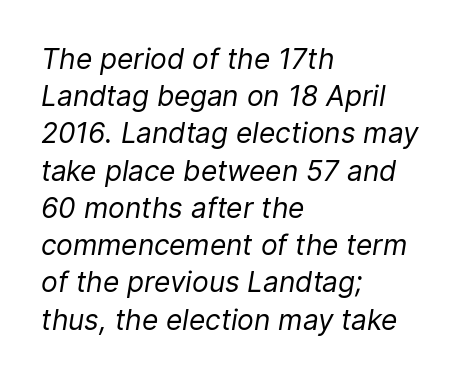
The designer left line spacing at the default. Ink coverage per letter is moderate at most. Honestly, the letter spacing is just normal — you wouldn't notice it. This rendering uses left alignment, leaving the right contour irregular. Is this a fixed-width face? No — the glyphs have proportional, varying widths.
